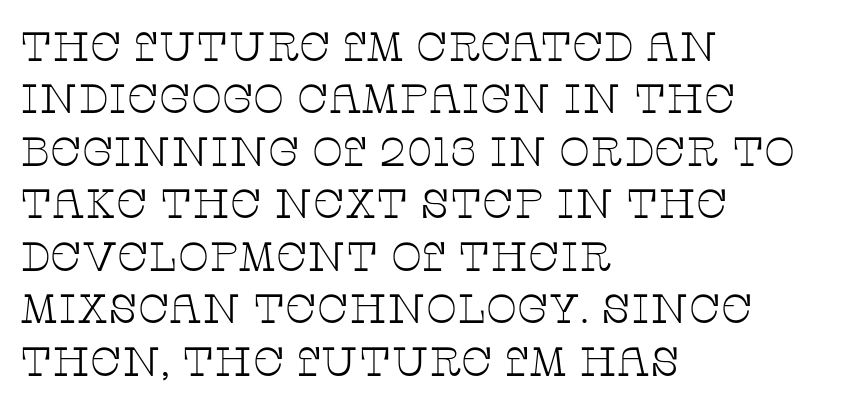
{"serif": "yes", "italic": "no", "bold": "no", "weight": "thin", "width": "wide", "stroke_contrast": "low", "x_height": "large", "monospaced": "no", "underline": "no", "align": "left", "line_spacing": "normal", "line_spacing_ratio": 1.28, "letter_spacing": "normal", "letter_spacing_em": 0.0, "glyph_px": 41}
